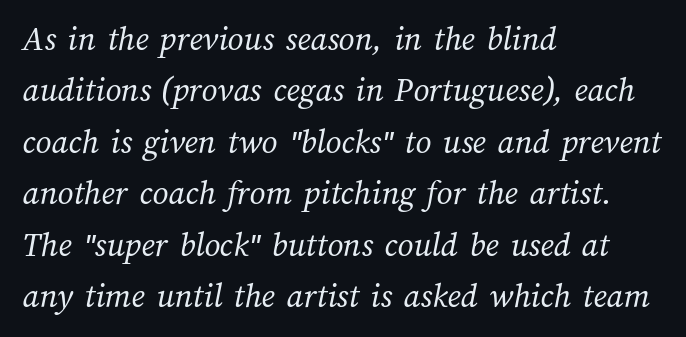
The image shows 35 px regular-weight type; set left-aligned, normal line spacing (1.47x), normal letter spacing, not underlined; medium stroke contrast and a medium x-height.
